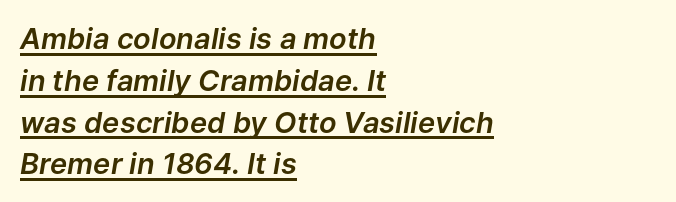
Q: Is the text italic (slanted)? A: Yes, it leans right by about 9 degrees.
Q: Is the text underlined? A: Yes.
Q: How is the paragraph aligned? A: Left-aligned.
Q: Is the spacing between letters normal or unusually wide? A: Normal.
Q: Is the spacing between lines tight, normal or loose? A: Normal.
Q: Width (condensed, normal, or wide)? A: Normal.
Q: Stroke contrast? A: Low.
Q: x-height? A: Medium.
Q: Monospaced? A: No.
